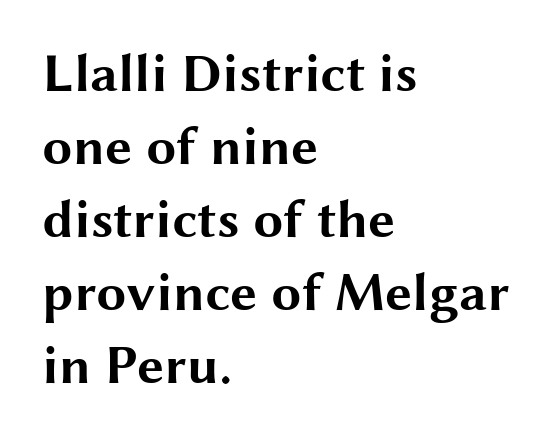
{"serif": "no", "italic": "no", "bold": "yes", "weight": "bold", "width": "wide", "stroke_contrast": "medium", "x_height": "medium", "monospaced": "no", "underline": "no", "align": "left", "line_spacing": "normal", "line_spacing_ratio": 1.35, "letter_spacing": "normal", "letter_spacing_em": 0.0, "glyph_px": 54}
